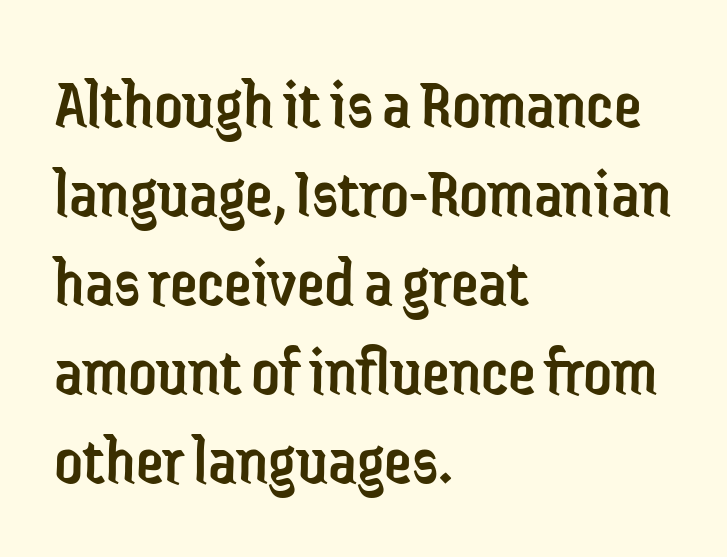
Regarding serifs, this sample does without them. Compared with typical paragraphs, the rows here are spaced about the same. Nope, not italic — everything's standing straight. Here the designer chose a conventional face with non-uniform glyph widths.
